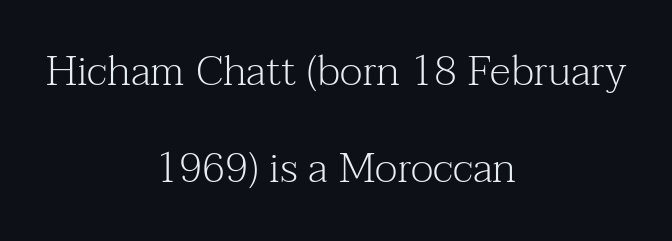
A quiet, ordinary-to-light weight characterises the typeface. What's the leading like? Stretched, with rows far apart. The face used here is rendered with its standard letterfit. Check under the words: just untouched page. Note the varied advance widths — an 'i' is clearly narrower than an 'm'. The glyphs in this specimen are seriffed.
